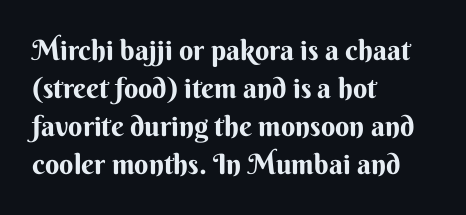
A sans-serif font was chosen for this passage. Every stem runs plumb, perpendicular to the baseline. The words here are not underlined. Glyph-to-glyph distance matches everyday printed text. This sample has the flowing, uneven cadence of proportional lettering.
